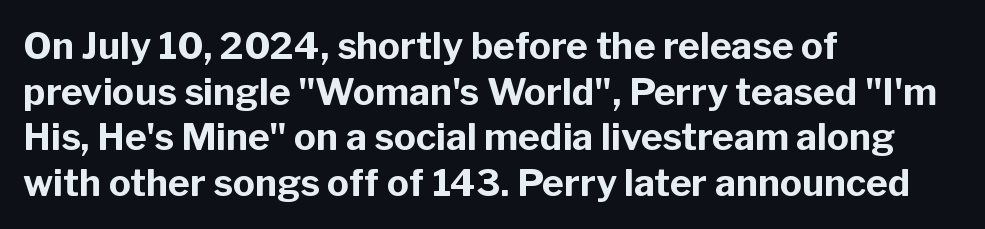
Quick note: underline off. Students, this is bold: see how much ink each stroke carries. These lines are rendered in a variable-pitch font. The letters stand straight up with perfectly vertical stems. This rendering employs a face without finishing strokes, i.e., a sans-serif.
